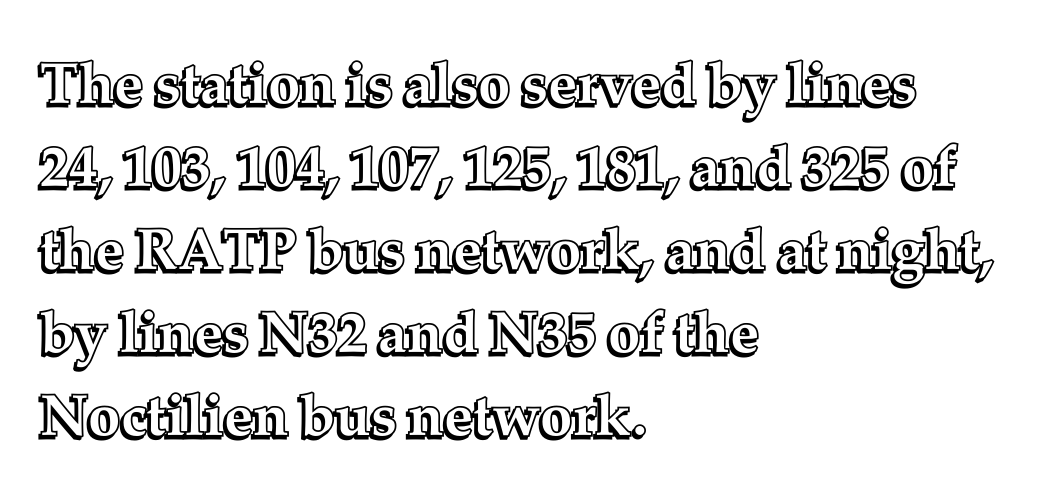
{"italic": "no", "width": "normal", "x_height": "medium", "monospaced": "no", "underline": "no", "align": "left", "line_spacing": "normal", "line_spacing_ratio": 1.43, "letter_spacing": "normal", "letter_spacing_em": 0.0, "glyph_px": 58}
